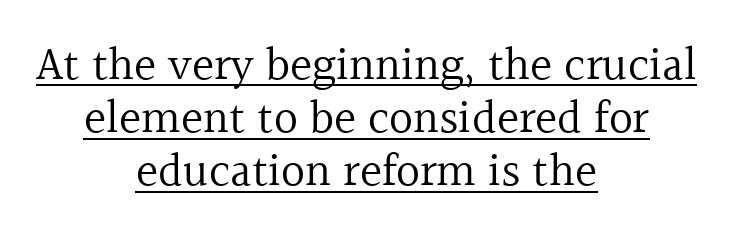
{"serif": "yes", "italic": "no", "bold": "no", "weight": "regular", "width": "normal", "x_height": "medium", "monospaced": "no", "underline": "yes", "align": "center", "line_spacing": "tight", "line_spacing_ratio": 1.13, "letter_spacing": "normal", "letter_spacing_em": 0.0, "glyph_px": 47}
